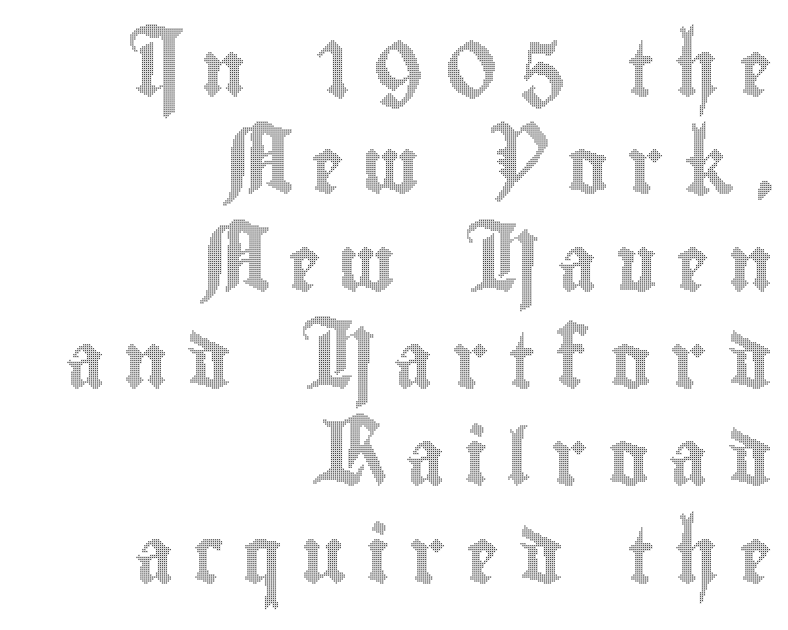
{"italic": "no", "width": "condensed", "x_height": "small", "monospaced": "no", "underline": "no", "align": "right", "line_spacing_ratio": 1.77, "letter_spacing": "wide", "letter_spacing_em": 0.35, "glyph_px": 55}
